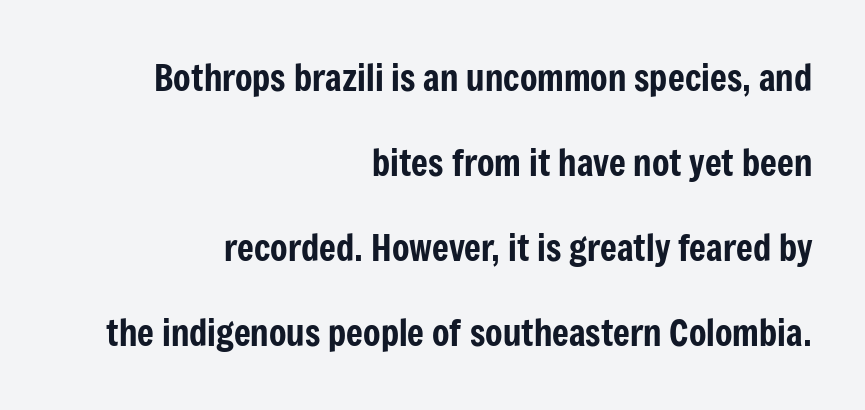
Q: Is the text italic (slanted)? A: No, it is upright.
Q: Is the typeface a serif or a sans-serif typeface? A: Sans-serif.
Q: Is the text underlined? A: No.
Q: How is the paragraph aligned? A: Right-aligned.
Q: Is the spacing between letters normal or unusually wide? A: Normal.
Q: Is the spacing between lines tight, normal or loose? A: Loose.
Q: Width (condensed, normal, or wide)? A: Condensed.
Q: Stroke contrast? A: Low.
Q: x-height? A: Medium.
Q: Monospaced? A: No.
